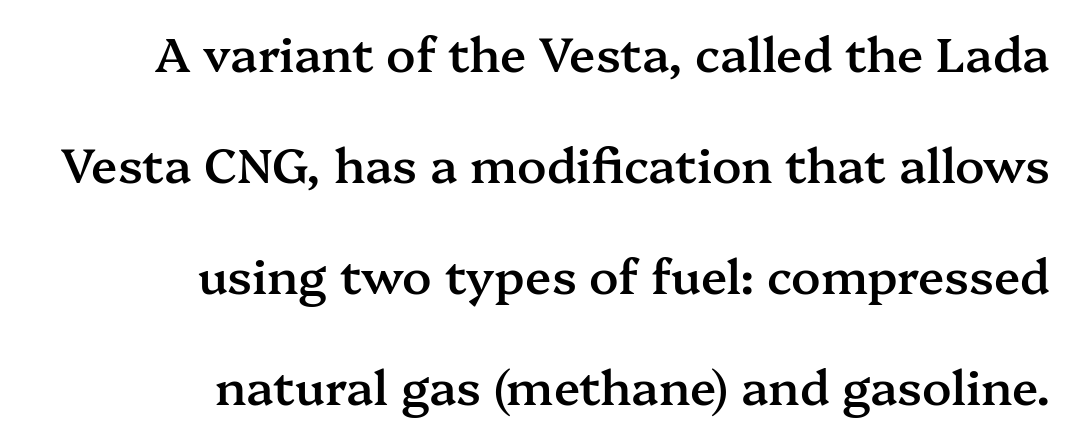
Character widths vary here, with narrow letters taking less room than wide ones. These words are printed semibold, heavier than regular yet not bold. This sample trades compactness for vertical openness between lines. You could call the tracking neutral — neither tight nor loose.
